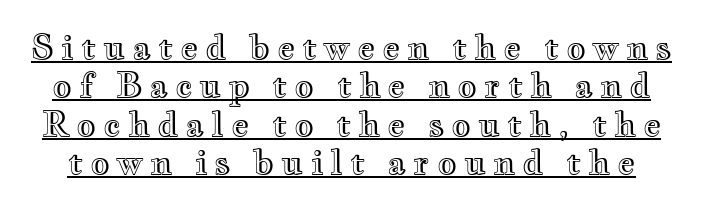
{"italic": "no", "width": "wide", "x_height": "small", "monospaced": "no", "underline": "yes", "line_spacing": "tight", "line_spacing_ratio": 1.13, "letter_spacing": "wide", "letter_spacing_em": 0.2, "glyph_px": 34}
